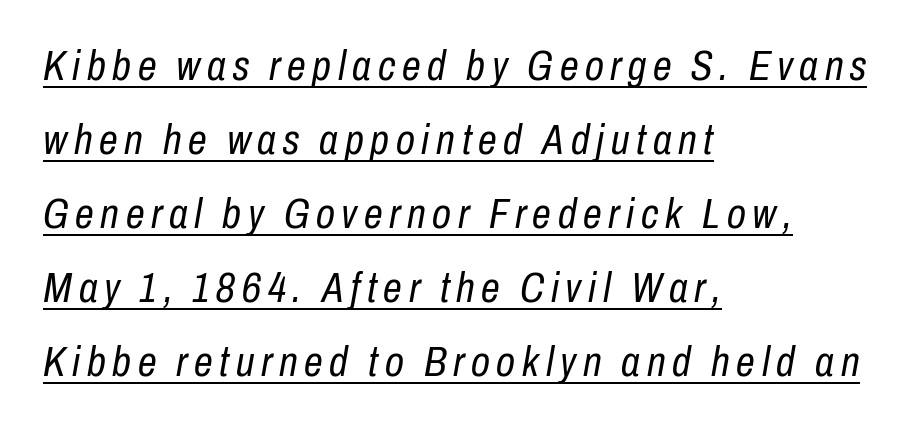
The image shows 42 px regular-weight, condensed type, italic (leaning right); set left-aligned, line spacing 1.76x, underlined; low stroke contrast and a medium x-height.
